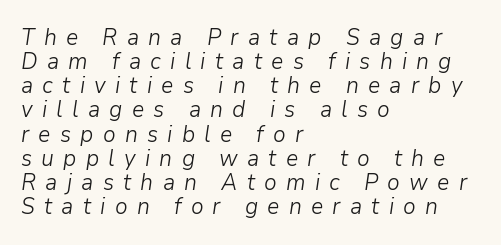
{"italic": "yes", "lean": "right", "slant_degrees": 9, "bold": "no", "underline": "no", "align": "left", "line_spacing": "tight", "line_spacing_ratio": 1.05, "letter_spacing": "wide", "letter_spacing_em": 0.4, "glyph_px": 23}
